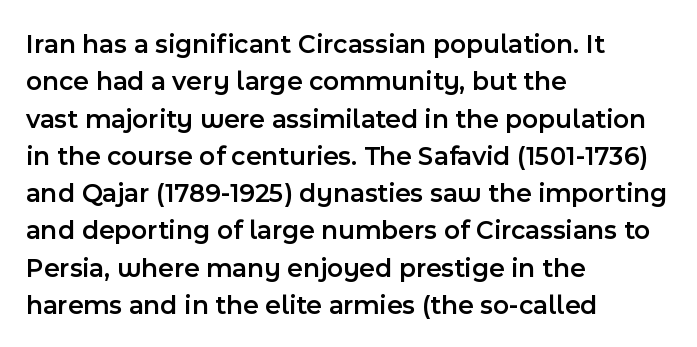
The image shows 27 px text type, upright; set left-aligned, normal line spacing (1.38x), normal letter spacing, not underlined.
